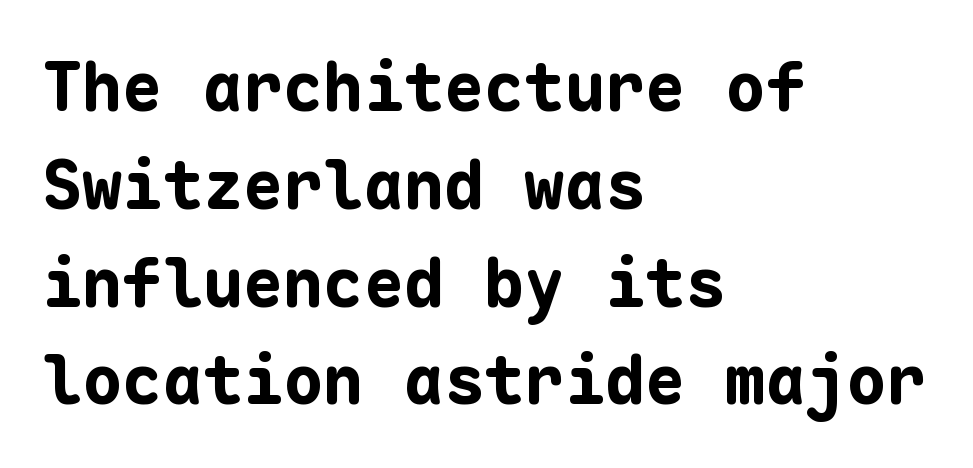
Q: Is the text bold? A: Yes.
Q: Is the text italic (slanted)? A: No, it is upright.
Q: Is the typeface a serif or a sans-serif typeface? A: Sans-serif.
Q: Is the text underlined? A: No.
Q: How is the paragraph aligned? A: Left-aligned.
Q: Is the spacing between letters normal or unusually wide? A: Normal.
Q: Is the spacing between lines tight, normal or loose? A: Normal.
Q: Width (condensed, normal, or wide)? A: Normal.
Q: Stroke contrast? A: Low.
Q: x-height? A: Medium.
Q: Monospaced? A: Yes.
